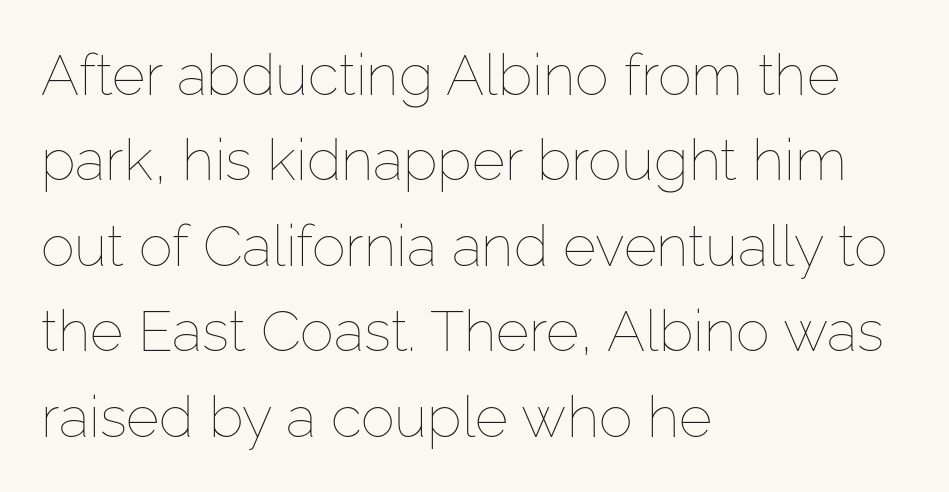
{"italic": "no", "bold": "no", "weight": "thin", "width": "normal", "stroke_contrast": "low", "x_height": "medium", "monospaced": "no", "underline": "no", "align": "left", "line_spacing": "normal", "line_spacing_ratio": 1.5, "letter_spacing": "normal", "letter_spacing_em": 0.0, "glyph_px": 57}
